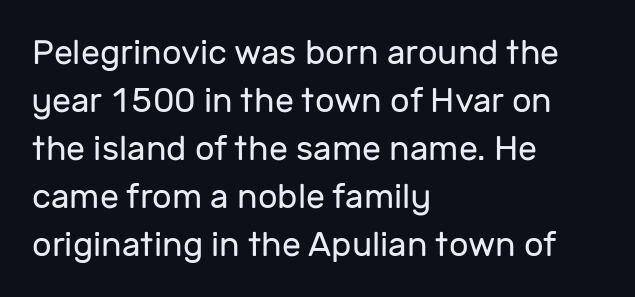
The image shows 34 px regular-weight sans-serif type, upright; set left-aligned, normal line spacing (1.41x), normal letter spacing, not underlined; low stroke contrast and a medium x-height.
